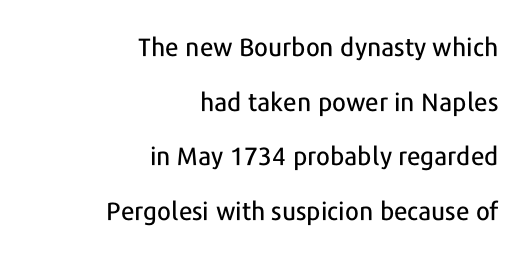
{"italic": "no", "underline": "no", "align": "right", "line_spacing": "loose", "line_spacing_ratio": 2.19, "letter_spacing": "normal", "letter_spacing_em": 0.0, "glyph_px": 25}
